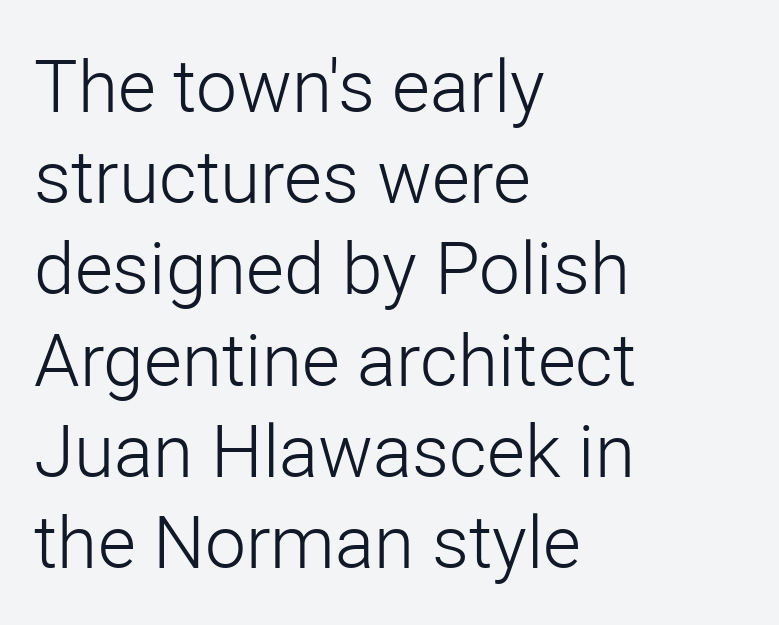
Nope, not italic — everything's standing straight. This is sans-serif lettering, the kind often seen on screens and signage. The words here are not underlined. This sample has the flowing, uneven cadence of proportional lettering.
